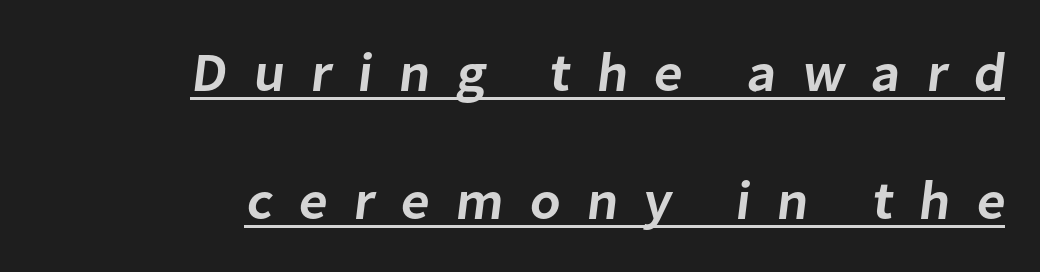
Q: Is the text bold? A: Semi-bold.
Q: Is the typeface a serif or a sans-serif typeface? A: Sans-serif.
Q: Is the text underlined? A: Yes.
Q: How is the paragraph aligned? A: Right-aligned.
Q: Is the spacing between letters normal or unusually wide? A: Unusually wide.
Q: Is the spacing between lines tight, normal or loose? A: Loose.
Q: Width (condensed, normal, or wide)? A: Normal.
Q: Stroke contrast? A: Low.
Q: x-height? A: Medium.
Q: Monospaced? A: No.
